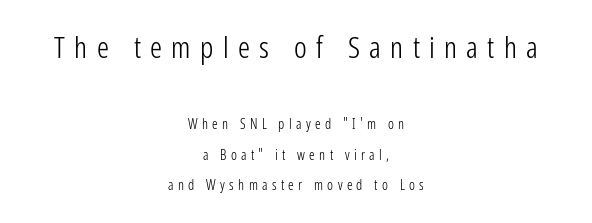
The compositor balanced each line on the midline. Students, observe: this is what heavily led, spacious text looks like. Character widths vary here, with narrow letters taking less room than wide ones. Every stem runs plumb, perpendicular to the baseline. Size hierarchy here favors the leading block over the trailing one.
